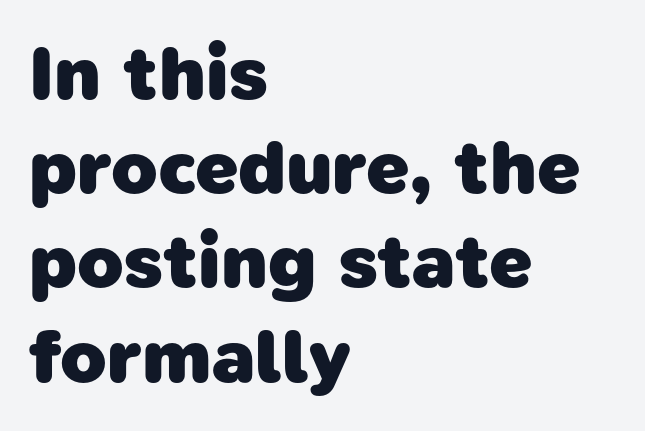
Heavy, bold letterforms. Regarding serifs, this sample does without them. Where is the straight margin? On the left. Descenders are the only things crossing below the line. The rendering keeps characters at their native spacing. Think of a printed novel: that variable character pitch is what you see here.
